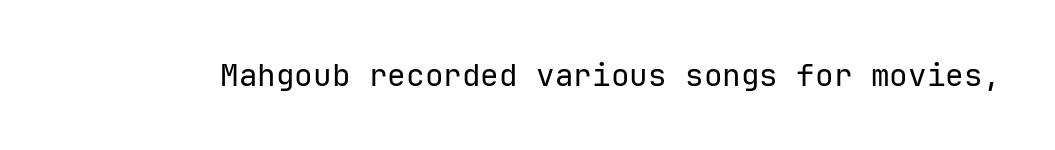
The image shows 31 px regular-weight sans-serif type, upright; set normal letter spacing, not underlined; low stroke contrast and a medium x-height.
